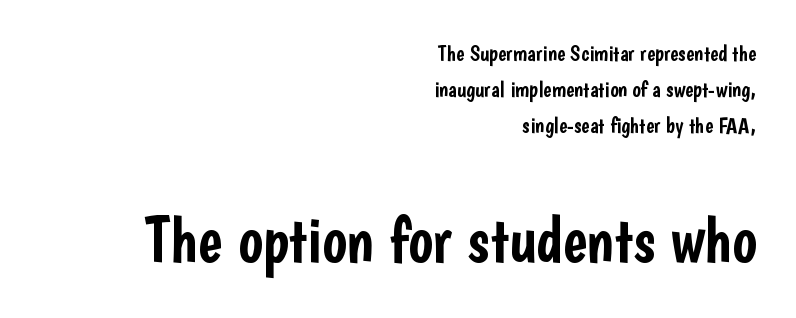
Notice how the stems are strictly vertical — no italics here. Character size in the trailing block exceeds that of the leading block. Where is the straight margin? On the right. Default kerning and tracking; the words read as compact shapes. A typesetter would call this proportional, since set widths differ per character. The type family on display is of the sans-serif kind.
